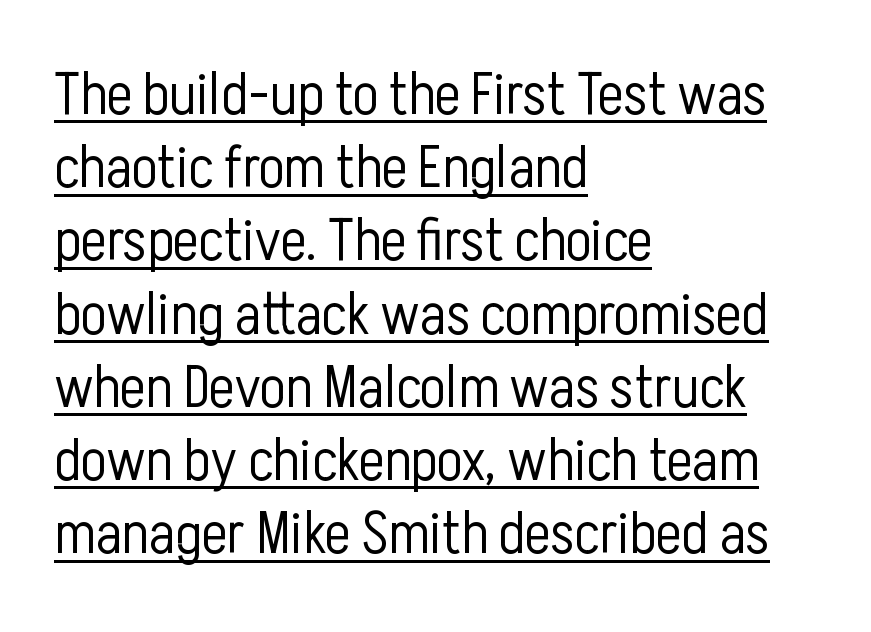
{"serif": "no", "italic": "no", "bold": "no", "weight": "light", "width": "condensed", "stroke_contrast": "low", "x_height": "medium", "monospaced": "no", "underline": "yes", "align": "left", "line_spacing_ratio": 1.22, "letter_spacing": "normal", "letter_spacing_em": 0.0, "glyph_px": 60}
